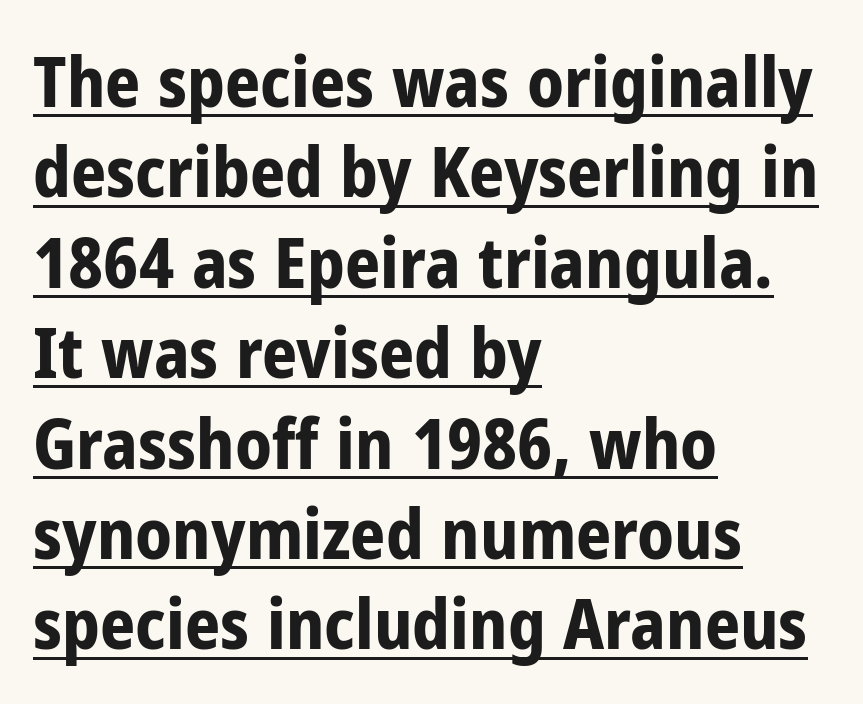
Spacing verdict: proportional, widths tailored to each character. Has an underline been added? It has. Nothing sits at the stroke ends, so this counts as sans-serif. The glyphs have the mass of a bold cut. Baseline-to-baseline distance is the conventional proportion of letter height.
